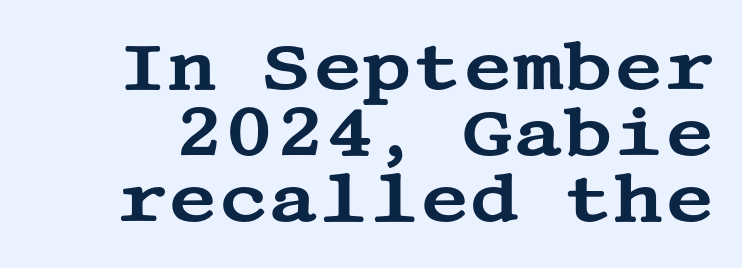
Q: Is the text italic (slanted)? A: No, it is upright.
Q: Is the typeface a serif or a sans-serif typeface? A: Serif.
Q: Is the text underlined? A: No.
Q: Is the spacing between letters normal or unusually wide? A: Normal.
Q: Is the spacing between lines tight, normal or loose? A: Tight.
Q: Width (condensed, normal, or wide)? A: Wide.
Q: Stroke contrast? A: Medium.
Q: x-height? A: Large.
